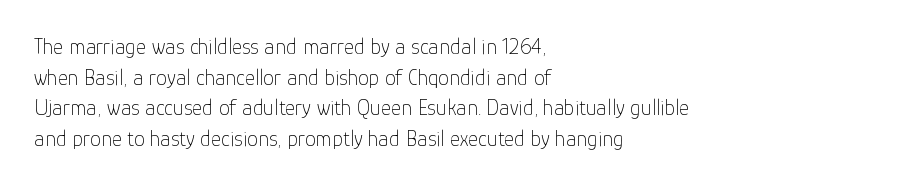
Here the glyphs are tracked normally, forming tight word shapes. This sample keeps an unexceptional amount of space between lines. Every character sits straight up, as roman type does. Each stroke keeps to a modest, everyday thickness or less. This rendering uses left alignment, leaving the right contour irregular. Descenders are the only things crossing below the line.
